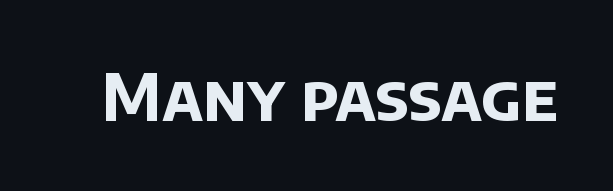
Tracking value appears to be zero — textbook default spacing. You'd pick this weight for a headline — it's a proper bold. This is sans-serif lettering, the kind often seen on screens and signage. This sample has the flowing, uneven cadence of proportional lettering. Underline: absent.
